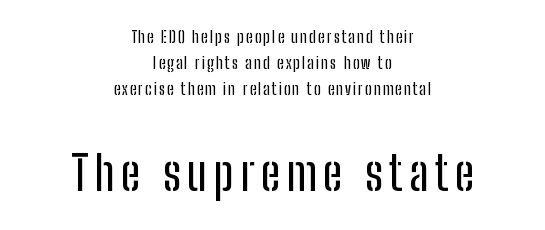
The image shows 48 px condensed sans-serif type, upright; set centered, normal line spacing (1.62x), not underlined; the second (bottom) block is 3.0x larger; low stroke contrast and a medium x-height.
